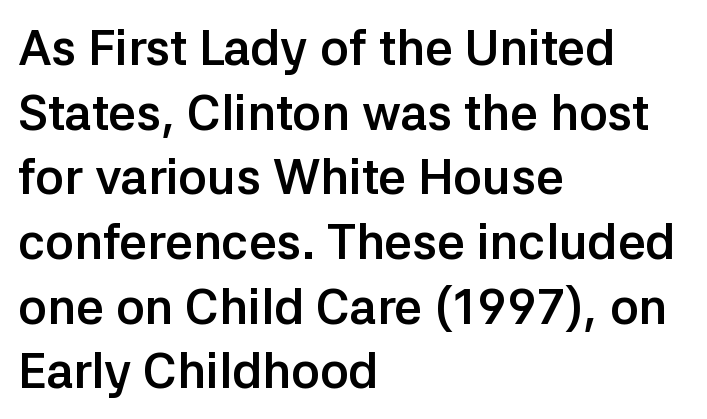
Summary of vertical rhythm: regular, with standard interline spacing. The rag falls on the right side of this text block. Beneath every word, the page is bare. Letter spacing: default. Ascenders rise straight up at ninety degrees.
